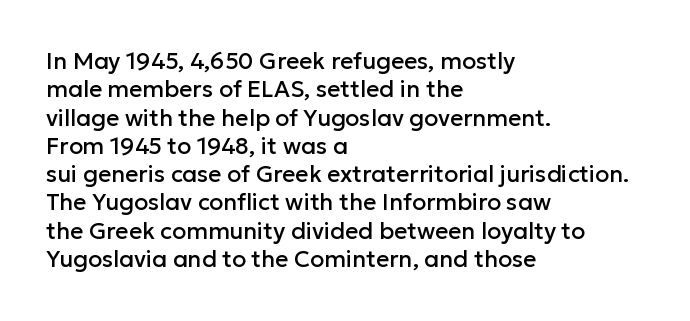
One-word summary of the alignment: left. These lines keep a tight, regular rhythm from letter to letter. Letters rest on an invisible, unmarked baseline. In terms of posture, this sample is upright.
